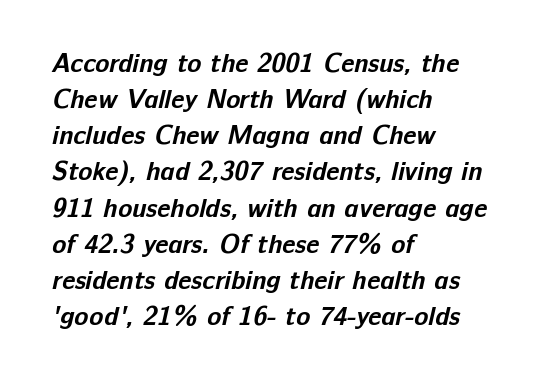
Observe the ordinary spacing: letters are neighbours, not strangers. The sample has been set heavy, in full bold. The ragged edge is on the right, which tells us the setting is flush left. The block of text has a typical density, with ordinary space between rows.
